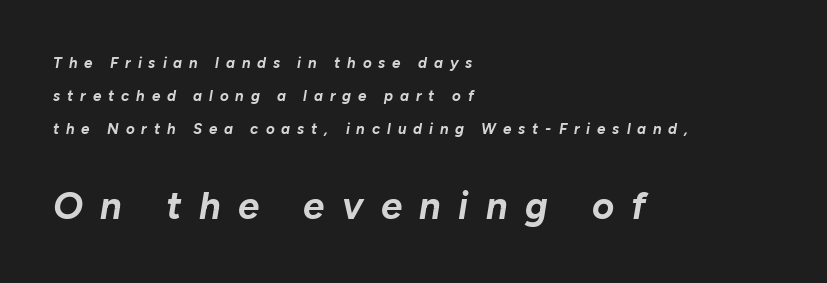
Designer's note — italics engaged. Between one letter and the next there's a generous, obvious gap. The compositor pushed each line to the left boundary. Of the two passages, the one underneath uses the larger point size. Loosely led — the rows are spread out. The letters advance in unequal steps, a hallmark of proportional type.
